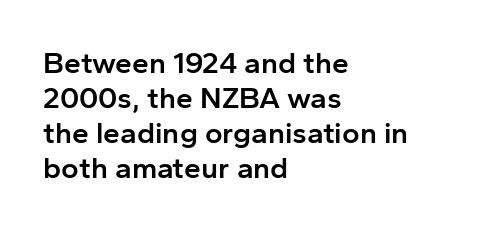
{"serif": "no", "italic": "no", "bold": "semi", "weight": "semibold", "width": "normal", "stroke_contrast": "low", "x_height": "medium", "monospaced": "no", "underline": "no", "align": "left", "line_spacing_ratio": 1.17, "letter_spacing": "normal", "letter_spacing_em": 0.0, "glyph_px": 30}
